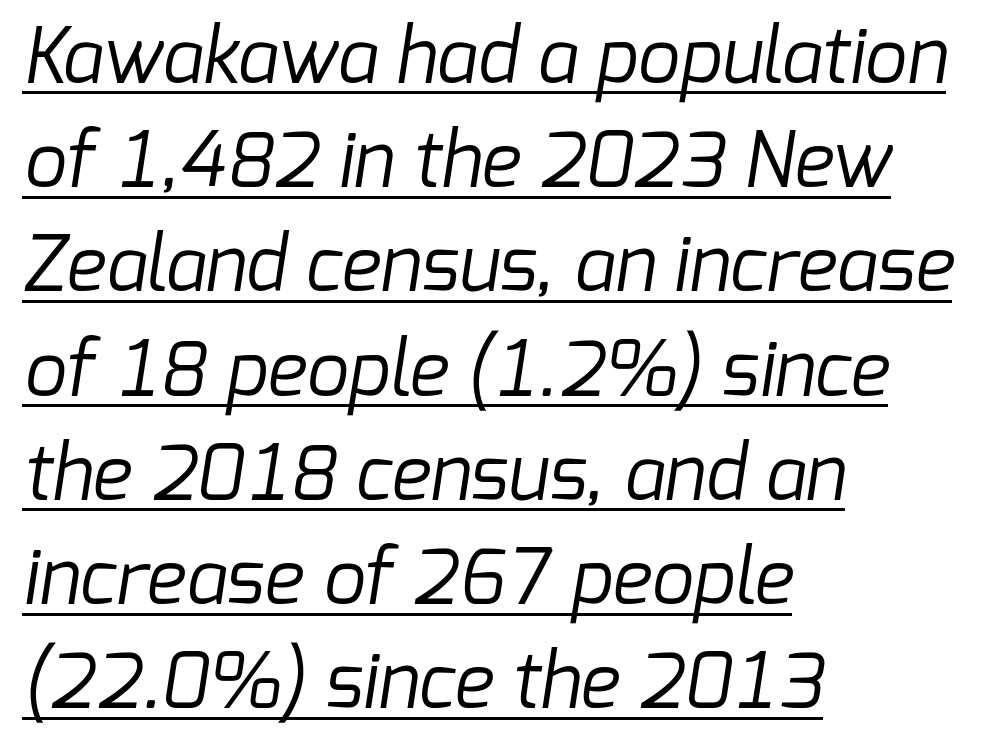
The image shows 75 px regular-weight sans-serif type; set left-aligned, normal line spacing (1.39x), normal letter spacing, underlined; low stroke contrast and a medium x-height.
